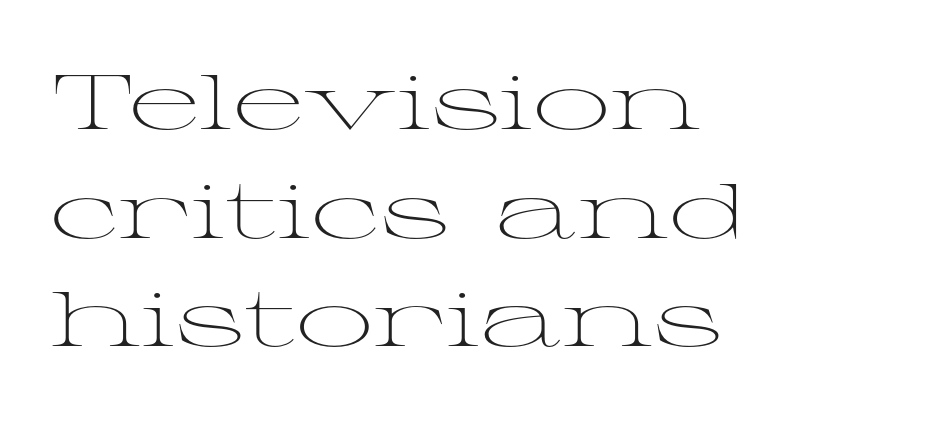
{"serif": "yes", "italic": "no", "bold": "no", "weight": "light", "width": "wide", "stroke_contrast": "medium", "x_height": "medium", "monospaced": "no", "underline": "no", "align": "left", "line_spacing": "normal", "line_spacing_ratio": 1.41, "letter_spacing": "normal", "letter_spacing_em": 0.0, "glyph_px": 77}
